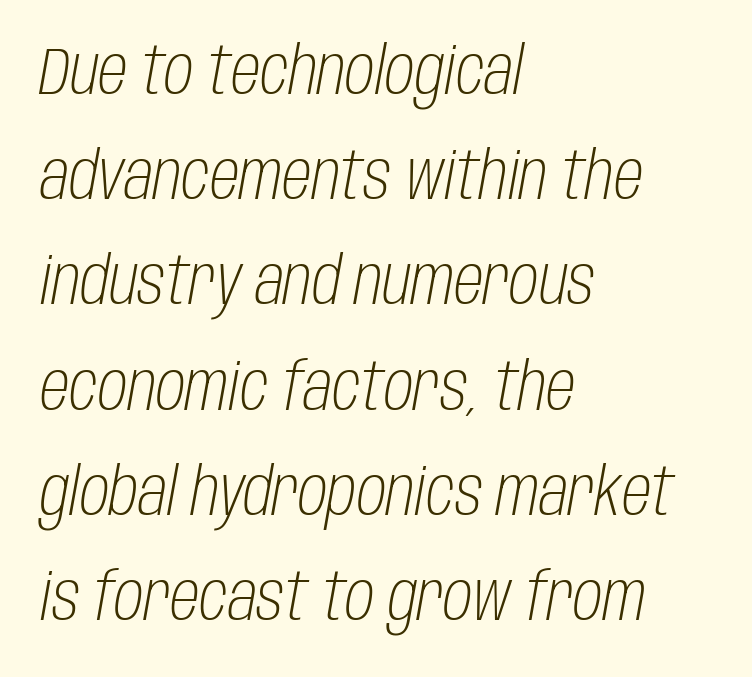
The image shows 67 px light, condensed type, italic (leaning right); set left-aligned, normal line spacing (1.57x), normal letter spacing, not underlined; low stroke contrast and a large x-height.
